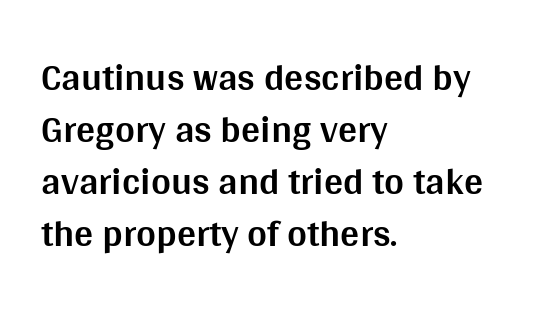
Q: Is the text bold? A: Yes.
Q: Is the text italic (slanted)? A: No, it is upright.
Q: Is the typeface a serif or a sans-serif typeface? A: Sans-serif.
Q: Is the text underlined? A: No.
Q: How is the paragraph aligned? A: Left-aligned.
Q: Is the spacing between letters normal or unusually wide? A: Normal.
Q: Is the spacing between lines tight, normal or loose? A: Normal.
Q: Width (condensed, normal, or wide)? A: Normal.
Q: Stroke contrast? A: Medium.
Q: x-height? A: Large.
Q: Monospaced? A: No.
